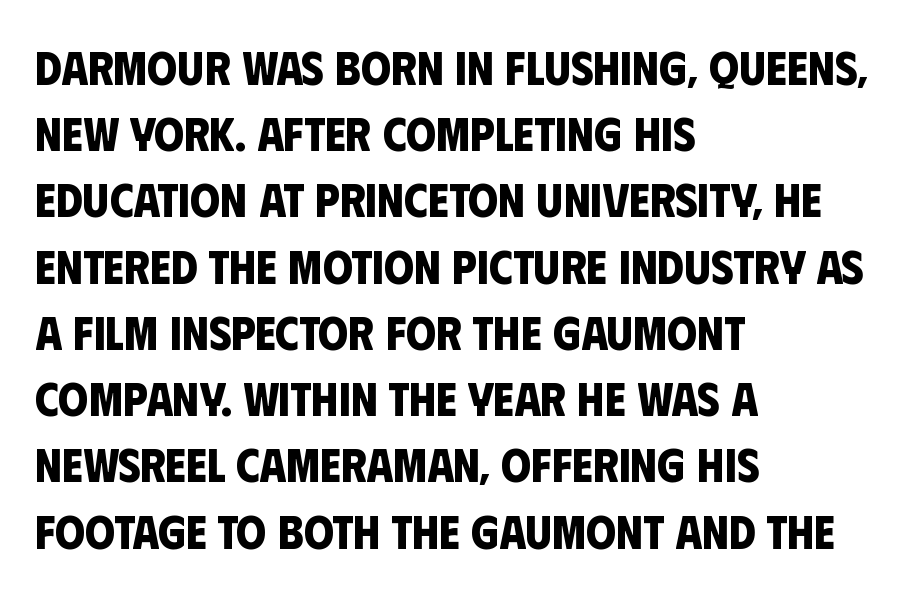
The image shows 48 px bold, condensed sans-serif type; set left-aligned, normal line spacing (1.38x), normal letter spacing, not underlined; low stroke contrast and a large x-height.
